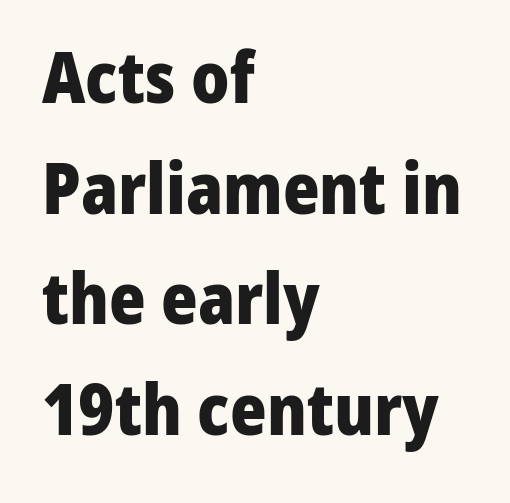
The image shows 70 px heavy sans-serif type, upright; set left-aligned, normal line spacing (1.58x), normal letter spacing, not underlined; low stroke contrast and a medium x-height.
